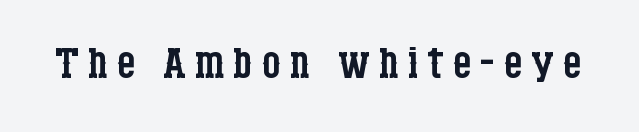
Q: Is the text bold? A: No.
Q: Is the text italic (slanted)? A: No, it is upright.
Q: Is the typeface a serif or a sans-serif typeface? A: Serif.
Q: Is the text underlined? A: No.
Q: Width (condensed, normal, or wide)? A: Condensed.
Q: Stroke contrast? A: Low.
Q: x-height? A: Large.
Q: Monospaced? A: No.
